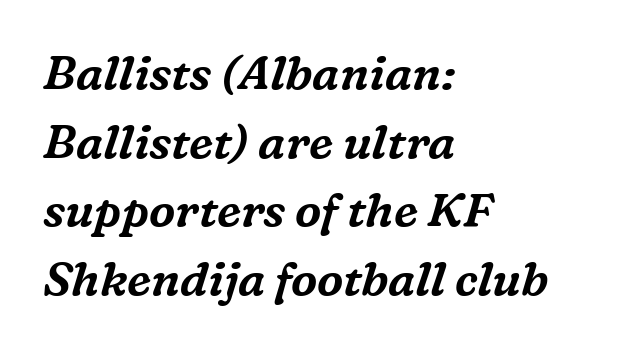
The image shows 47 px serif type, italic (leaning right); set left-aligned, normal line spacing (1.46x), normal letter spacing, not underlined; medium stroke contrast and a medium x-height.
